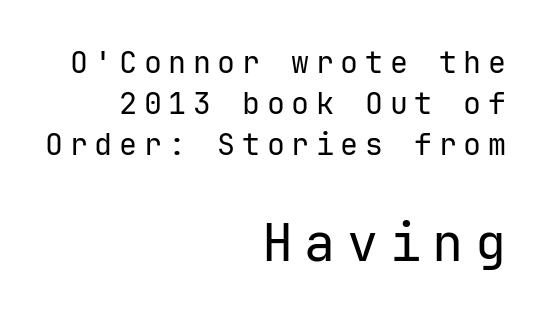
The image shows 52 px regular-weight sans-serif type, upright; set right-aligned, normal line spacing (1.37x), unusually wide letter spacing (+0.22 em), not underlined; the second (bottom) block is 1.73x larger; low stroke contrast and a medium x-height.
